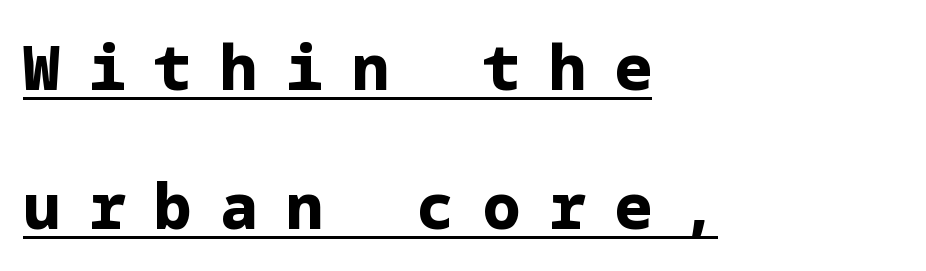
{"serif": "no", "italic": "no", "bold": "yes", "weight": "bold", "width": "normal", "stroke_contrast": "low", "x_height": "medium", "underline": "yes", "align": "left", "line_spacing": "loose", "line_spacing_ratio": 2.24, "letter_spacing": "wide", "letter_spacing_em": 0.46, "glyph_px": 62}
